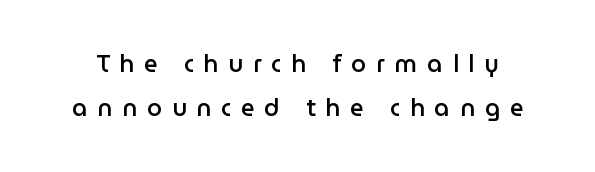
The image shows 24 px text type, upright; set line spacing 1.84x, unusually wide letter spacing (+0.41 em), not underlined.
